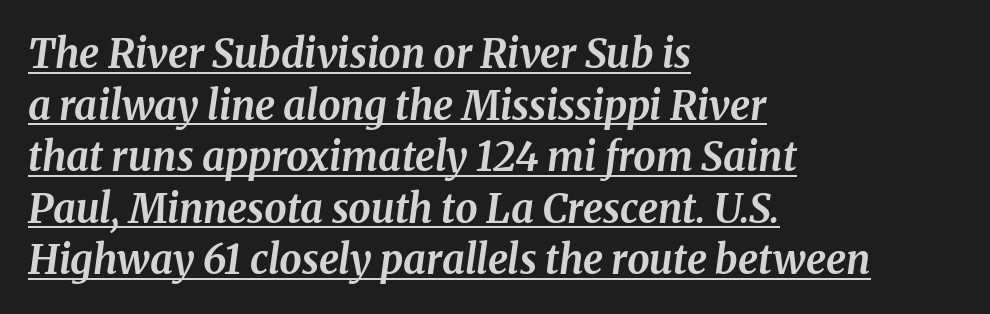
Q: Is the text bold? A: Yes.
Q: Is the text italic (slanted)? A: Yes, it leans right by about 8 degrees.
Q: Is the text underlined? A: Yes.
Q: How is the paragraph aligned? A: Left-aligned.
Q: Is the spacing between letters normal or unusually wide? A: Normal.
Q: Is the spacing between lines tight, normal or loose? A: Normal.
Q: Width (condensed, normal, or wide)? A: Normal.
Q: Stroke contrast? A: Medium.
Q: x-height? A: Medium.
Q: Monospaced? A: No.
